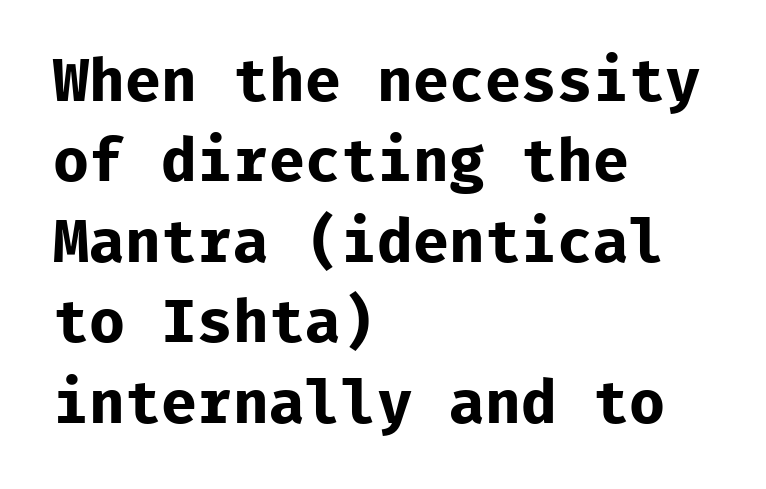
Q: Is the text bold? A: Yes.
Q: Is the text italic (slanted)? A: No, it is upright.
Q: Is the typeface a serif or a sans-serif typeface? A: Sans-serif.
Q: Is the text underlined? A: No.
Q: How is the paragraph aligned? A: Left-aligned.
Q: Is the spacing between letters normal or unusually wide? A: Normal.
Q: Is the spacing between lines tight, normal or loose? A: Normal.
Q: Width (condensed, normal, or wide)? A: Normal.
Q: Stroke contrast? A: Low.
Q: x-height? A: Medium.
Q: Monospaced? A: Yes.
